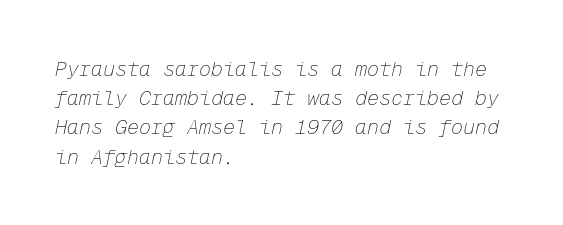
{"italic": "yes", "lean": "right", "slant_degrees": 12, "bold": "no", "underline": "no", "align": "left", "line_spacing": "normal", "line_spacing_ratio": 1.46, "letter_spacing": "normal", "letter_spacing_em": 0.0, "glyph_px": 20}
